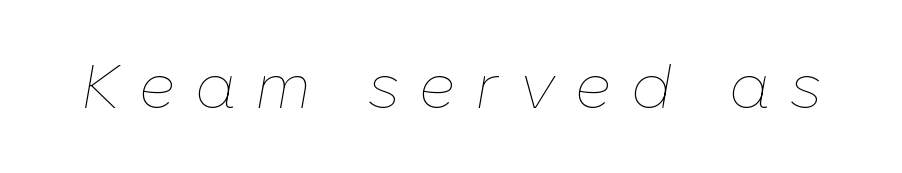
Q: Is the text bold? A: No.
Q: Is the text italic (slanted)? A: Yes, it leans right by about 10 degrees.
Q: Is the text underlined? A: No.
Q: Is the spacing between letters normal or unusually wide? A: Unusually wide.
Q: Width (condensed, normal, or wide)? A: Normal.
Q: Stroke contrast? A: Low.
Q: x-height? A: Medium.
Q: Monospaced? A: No.
